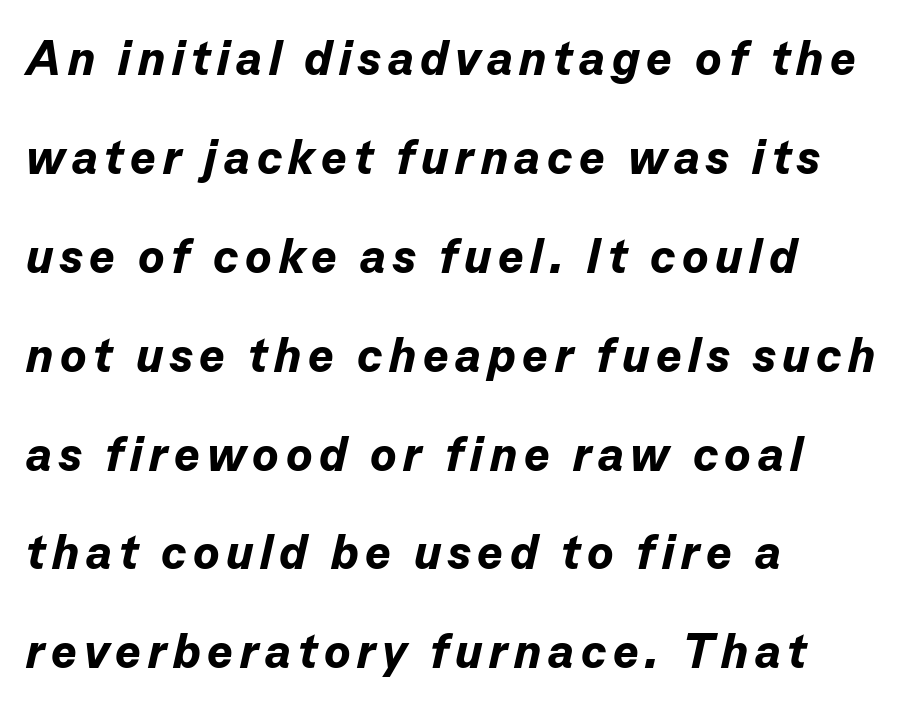
The image shows 48 px bold type, italic (leaning right); set left-aligned, loose line spacing (2.06x), not underlined; low stroke contrast and a medium x-height.
